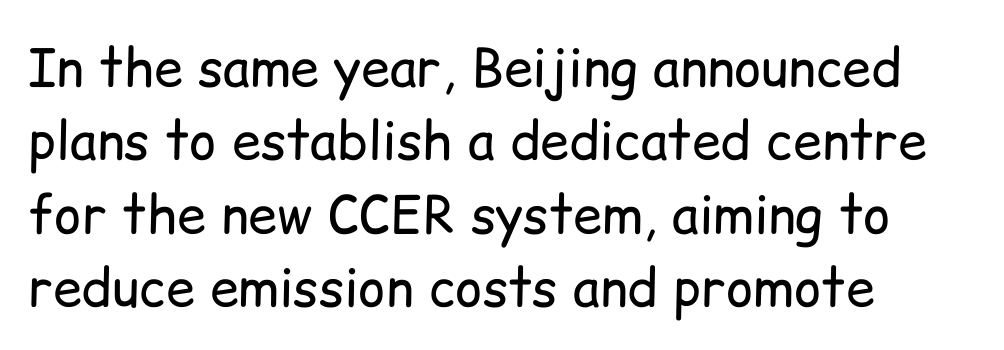
Q: Is the text bold? A: No.
Q: Is the text italic (slanted)? A: No, it is upright.
Q: Is the typeface a serif or a sans-serif typeface? A: Sans-serif.
Q: Is the text underlined? A: No.
Q: How is the paragraph aligned? A: Left-aligned.
Q: Is the spacing between letters normal or unusually wide? A: Normal.
Q: Is the spacing between lines tight, normal or loose? A: Normal.
Q: Width (condensed, normal, or wide)? A: Normal.
Q: Stroke contrast? A: Low.
Q: x-height? A: Medium.
Q: Monospaced? A: No.
